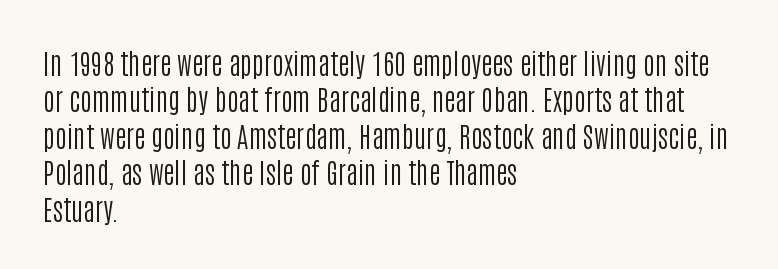
The image shows 28 px regular-weight, condensed sans-serif type, upright; set left-aligned, normal line spacing (1.3x), normal letter spacing, not underlined; low stroke contrast and a large x-height.
